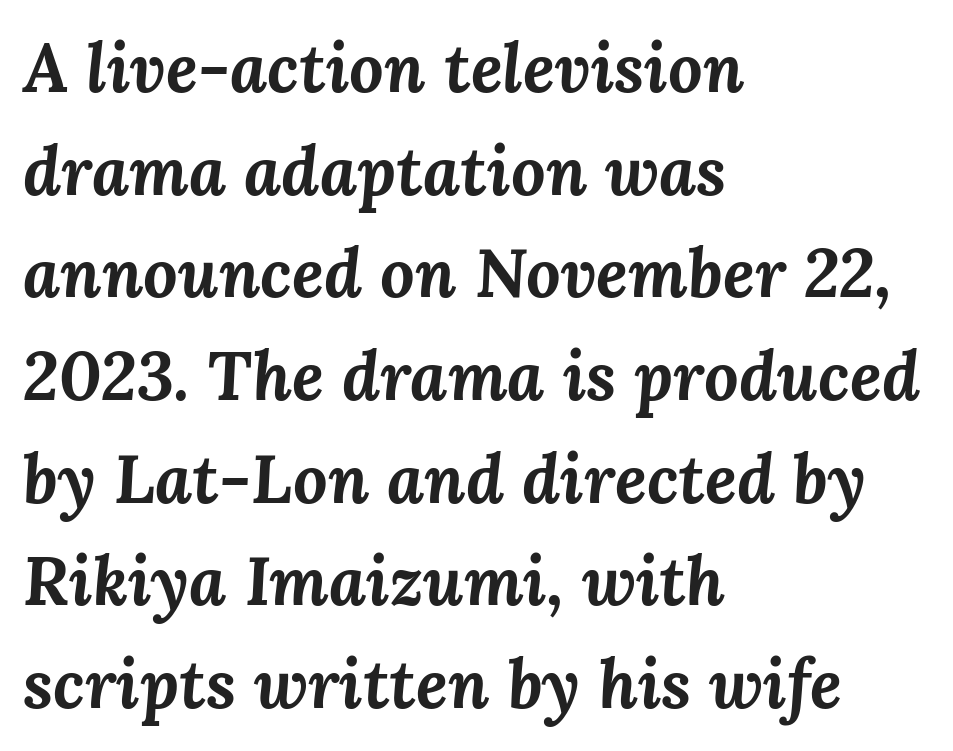
Q: Is the text bold? A: Yes.
Q: Is the text italic (slanted)? A: Yes, it leans right by about 3 degrees.
Q: Is the text underlined? A: No.
Q: How is the paragraph aligned? A: Left-aligned.
Q: Is the spacing between letters normal or unusually wide? A: Normal.
Q: Is the spacing between lines tight, normal or loose? A: Normal.
Q: Width (condensed, normal, or wide)? A: Normal.
Q: Stroke contrast? A: Medium.
Q: x-height? A: Medium.
Q: Monospaced? A: No.
